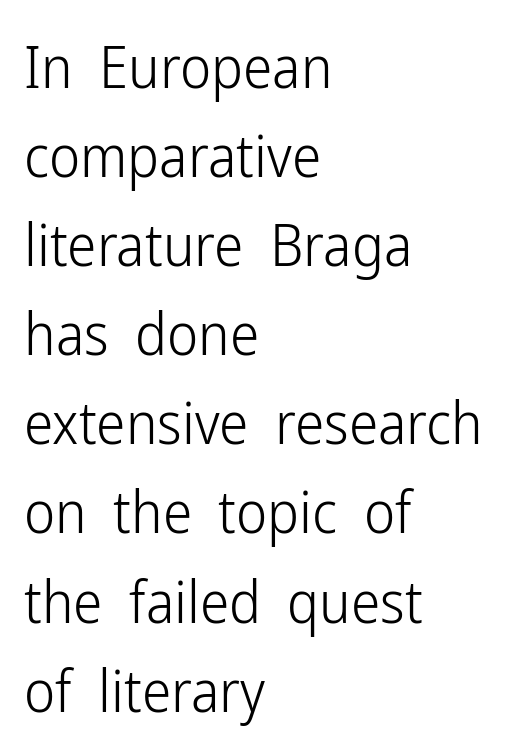
Which margin do the lines hug? The left one — the right edge is uneven. What's the leading like? Ordinary, nothing unusual. The string is rendered with underlining switched off. The type family on display is of the sans-serif kind. Is the letter spacing exaggerated? No — it looks like the ordinary default.
